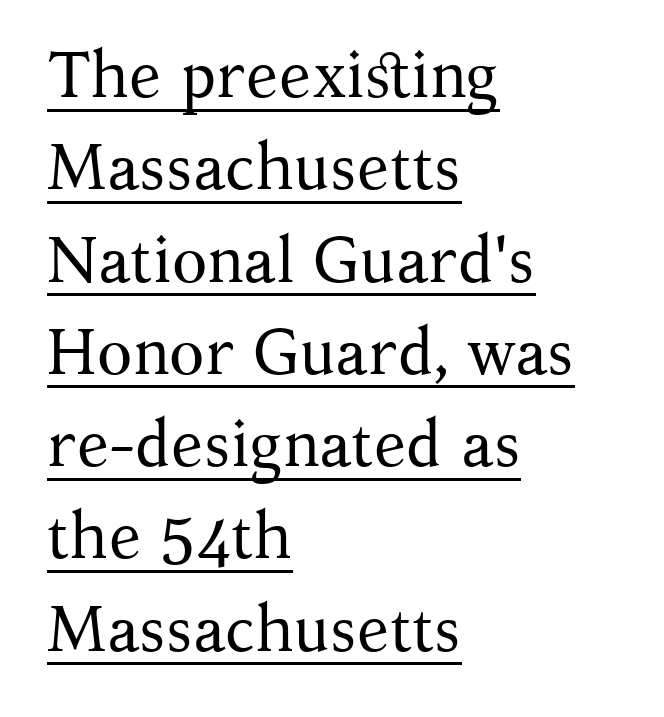
{"serif": "yes", "italic": "no", "bold": "no", "weight": "regular", "width": "normal", "stroke_contrast": "medium", "x_height": "medium", "monospaced": "no", "underline": "yes", "align": "left", "line_spacing": "normal", "line_spacing_ratio": 1.42, "letter_spacing": "normal", "letter_spacing_em": 0.0, "glyph_px": 65}
